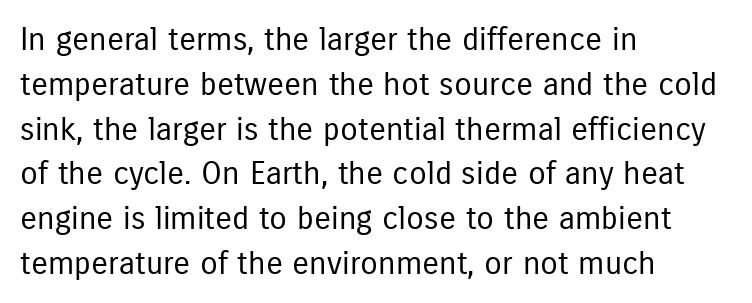
{"serif": "no", "italic": "no", "bold": "no", "weight": "regular", "width": "condensed", "stroke_contrast": "low", "x_height": "medium", "monospaced": "no", "underline": "no", "align": "left", "line_spacing": "normal", "line_spacing_ratio": 1.4, "letter_spacing": "normal", "letter_spacing_em": 0.0, "glyph_px": 32}
